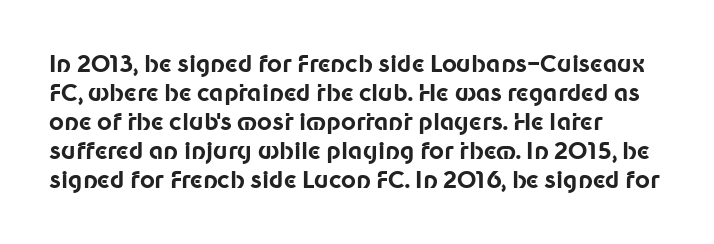
{"italic": "no", "bold": "yes", "underline": "no", "align": "left", "line_spacing": "normal", "line_spacing_ratio": 1.26, "letter_spacing": "normal", "letter_spacing_em": 0.0, "glyph_px": 23}
